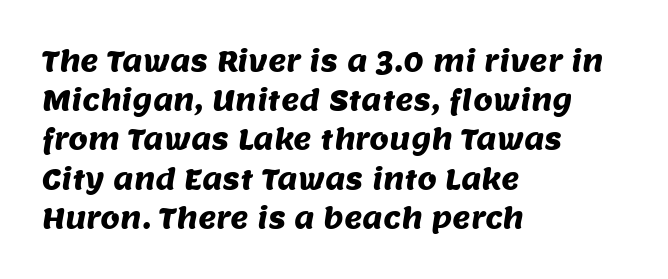
{"serif": "no", "width": "normal", "stroke_contrast": "medium", "x_height": "large", "monospaced": "no", "underline": "no", "align": "left", "line_spacing": "normal", "line_spacing_ratio": 1.4, "letter_spacing": "normal", "letter_spacing_em": 0.0, "glyph_px": 28}
